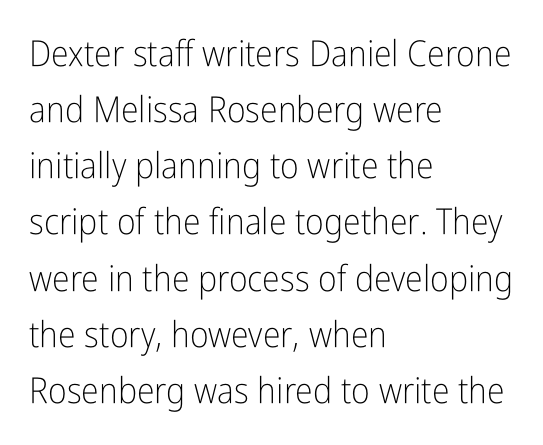
Are there feet on the stems? There aren't — it's a sans. Think of a printed novel: that variable character pitch is what you see here. Left-aligned paragraph, ragged on the right. Stroke thickness stays within the range of a standard reading face or lighter.
